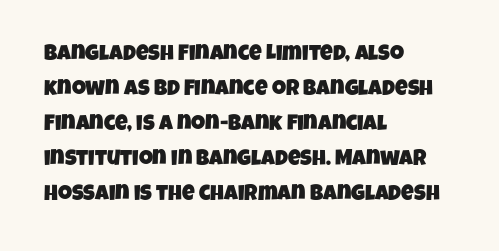
Q: Is the text underlined? A: No.
Q: How is the paragraph aligned? A: Left-aligned.
Q: Is the spacing between letters normal or unusually wide? A: Normal.
Q: Is the spacing between lines tight, normal or loose? A: Normal.
